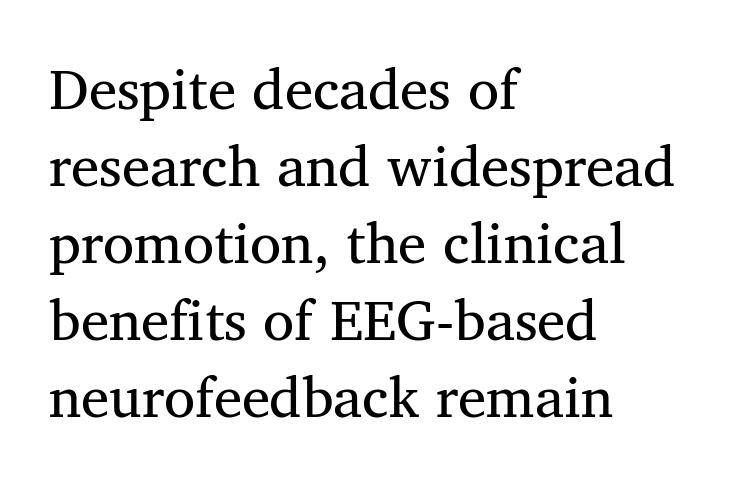
The image shows 57 px regular-weight serif type, upright; set left-aligned, normal line spacing (1.35x), normal letter spacing, not underlined; medium stroke contrast and a medium x-height.
